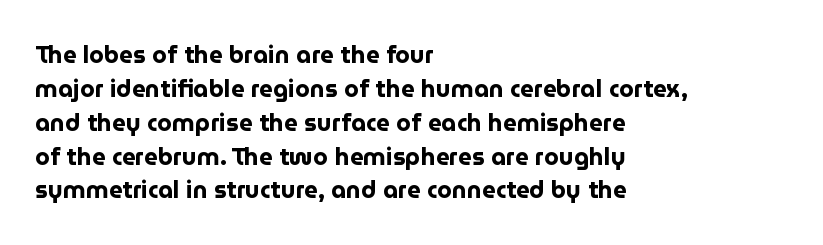
Check under the words: just untouched page. The lettering stays uniformly vertical, giving the passage a roman look. Does the weight exceed regular? Yes, all the way to bold. Leading: standard.
